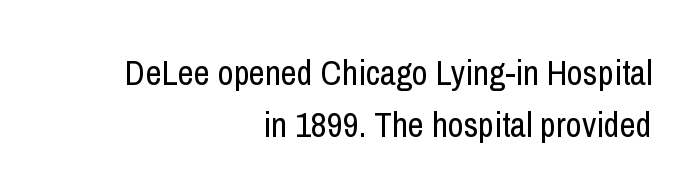
The image shows 35 px regular-weight, condensed sans-serif type, upright; set right-aligned, normal line spacing (1.48x), normal letter spacing, not underlined; low stroke contrast and a medium x-height.
